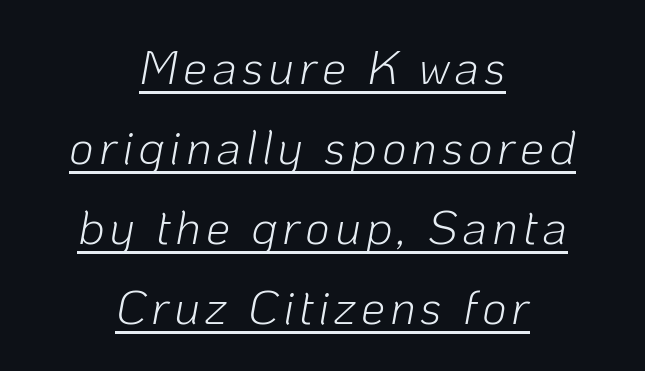
{"italic": "yes", "lean": "right", "slant_degrees": 10, "bold": "no", "weight": "light", "width": "normal", "stroke_contrast": "low", "x_height": "medium", "monospaced": "no", "underline": "yes", "align": "center", "line_spacing": "normal", "line_spacing_ratio": 1.67, "glyph_px": 48}
